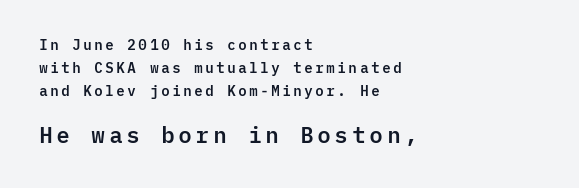
The image shows 22 px text type, upright; set left-aligned, normal line spacing (1.64x), not underlined; the second (bottom) block is 1.57x larger.
